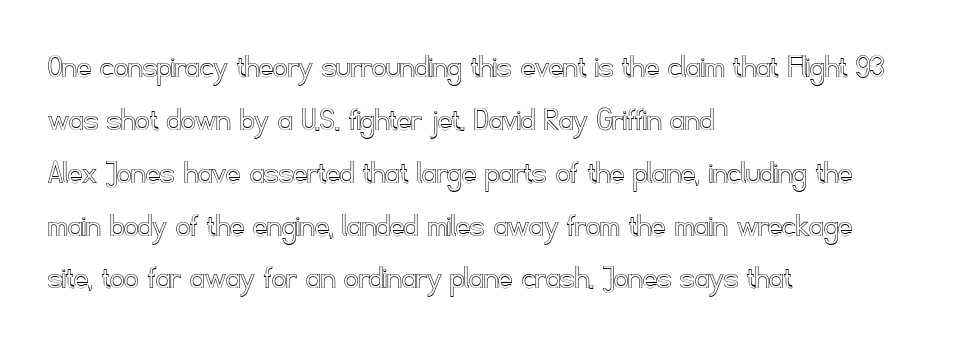
Q: Is the text italic (slanted)? A: No, it is upright.
Q: Is the text underlined? A: No.
Q: How is the paragraph aligned? A: Left-aligned.
Q: Is the spacing between letters normal or unusually wide? A: Normal.
Q: Is the spacing between lines tight, normal or loose? A: Normal.
Q: Width (condensed, normal, or wide)? A: Normal.
Q: x-height? A: Small.
Q: Monospaced? A: No.
